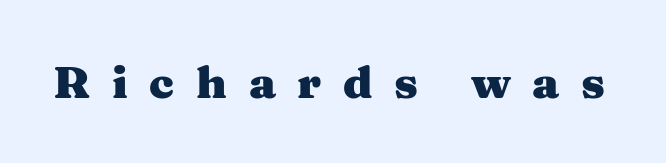
The image shows 45 px heavy, wide serif type, upright; set unusually wide letter spacing (+0.48 em), not underlined; medium stroke contrast and a medium x-height.
